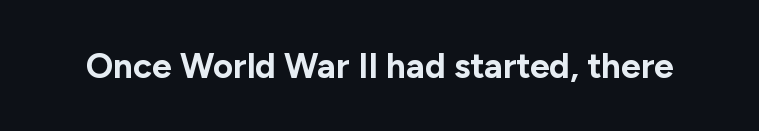
Tall strokes in this sample are plumb rather than angled. Varying glyph widths throughout — classic text-font behaviour. Default kerning and tracking; the words read as compact shapes. Its strokes are broad and dark, the hallmark of bold type. Quick note: underline off.
